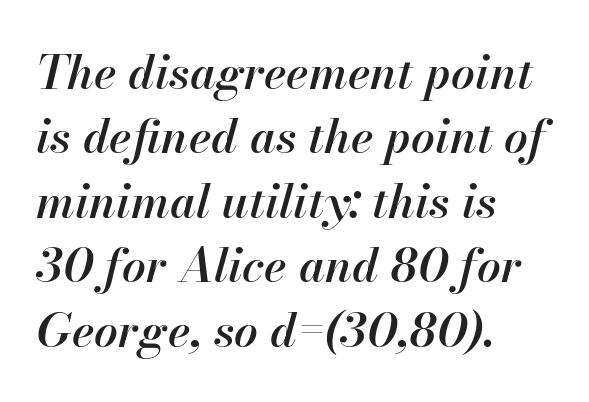
Q: Is the text bold? A: Semi-bold.
Q: Is the text italic (slanted)? A: Yes, it leans right by about 13 degrees.
Q: Is the text underlined? A: No.
Q: How is the paragraph aligned? A: Left-aligned.
Q: Is the spacing between letters normal or unusually wide? A: Normal.
Q: Is the spacing between lines tight, normal or loose? A: Normal.
Q: Width (condensed, normal, or wide)? A: Normal.
Q: Stroke contrast? A: High.
Q: x-height? A: Small.
Q: Monospaced? A: No.
